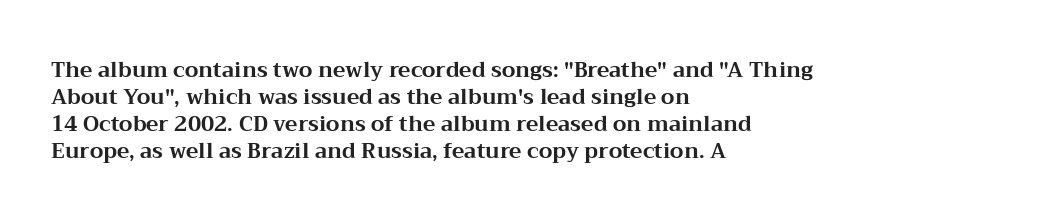
Q: Is the text bold? A: Yes.
Q: Is the text italic (slanted)? A: No, it is upright.
Q: Is the text underlined? A: No.
Q: How is the paragraph aligned? A: Left-aligned.
Q: Is the spacing between letters normal or unusually wide? A: Normal.
Q: Is the spacing between lines tight, normal or loose? A: Normal.
